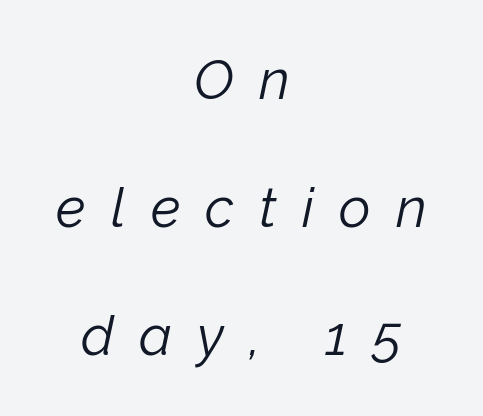
Q: Is the text bold? A: No.
Q: Is the text italic (slanted)? A: Yes, it leans right by about 12 degrees.
Q: Is the text underlined? A: No.
Q: How is the paragraph aligned? A: Centered.
Q: Is the spacing between letters normal or unusually wide? A: Unusually wide.
Q: Is the spacing between lines tight, normal or loose? A: Loose.
Q: Width (condensed, normal, or wide)? A: Normal.
Q: Stroke contrast? A: Low.
Q: x-height? A: Medium.
Q: Monospaced? A: No.
